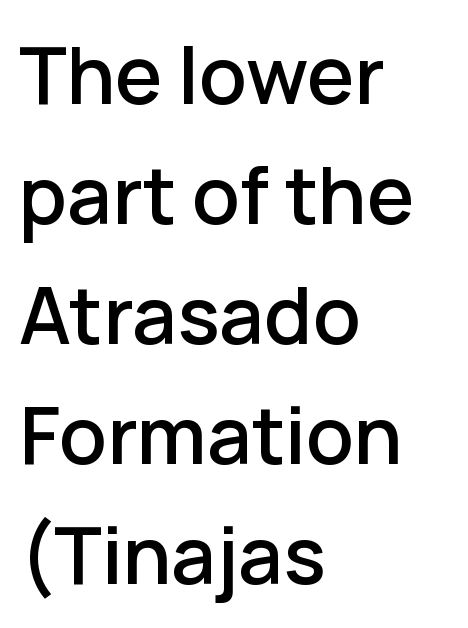
Q: Is the text italic (slanted)? A: No, it is upright.
Q: Is the typeface a serif or a sans-serif typeface? A: Sans-serif.
Q: Is the text underlined? A: No.
Q: How is the paragraph aligned? A: Left-aligned.
Q: Is the spacing between letters normal or unusually wide? A: Normal.
Q: Is the spacing between lines tight, normal or loose? A: Normal.
Q: Width (condensed, normal, or wide)? A: Normal.
Q: Stroke contrast? A: Low.
Q: x-height? A: Medium.
Q: Monospaced? A: No.
